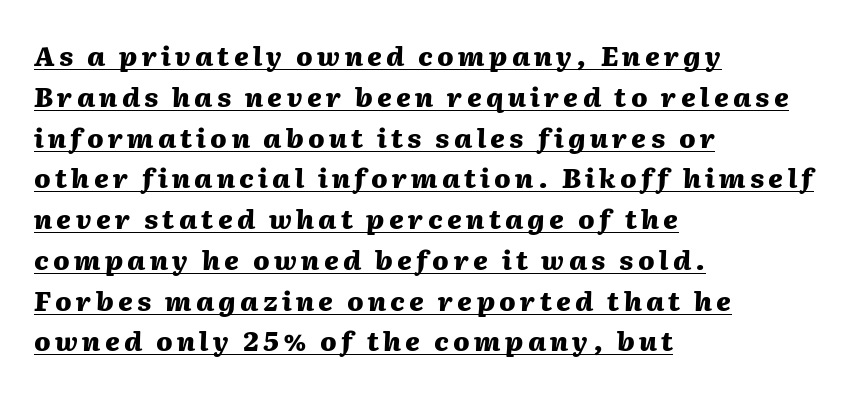
The image shows 27 px bold type, italic (leaning right); set left-aligned, normal line spacing (1.51x), underlined.
